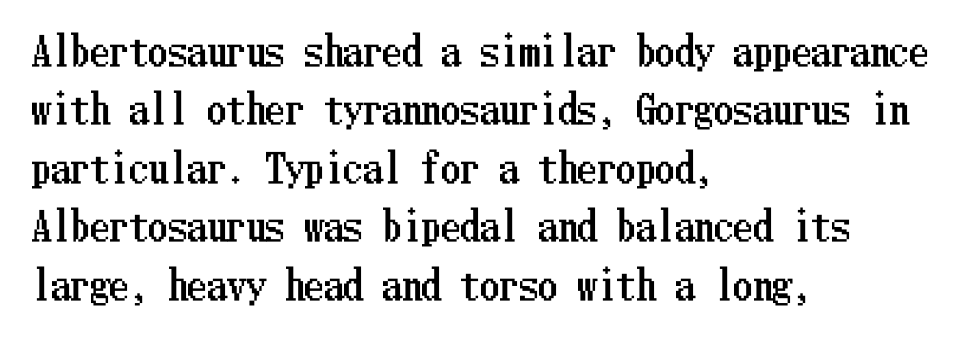
{"italic": "no", "width": "condensed", "stroke_contrast": "low", "x_height": "medium", "underline": "no", "align": "left", "line_spacing": "normal", "line_spacing_ratio": 1.5, "letter_spacing": "normal", "letter_spacing_em": 0.0, "glyph_px": 39}
